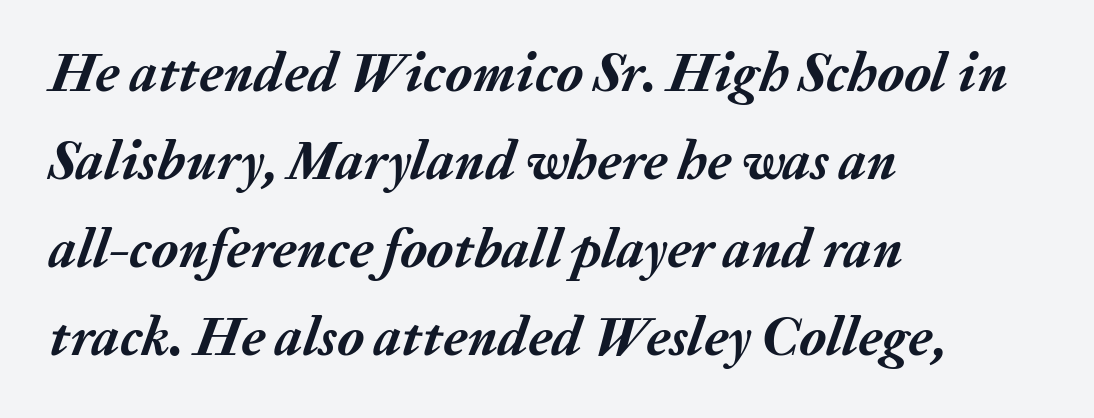
Q: Is the text bold? A: Yes.
Q: Is the text italic (slanted)? A: Yes, it leans right by about 20 degrees.
Q: Is the text underlined? A: No.
Q: How is the paragraph aligned? A: Left-aligned.
Q: Is the spacing between letters normal or unusually wide? A: Normal.
Q: Is the spacing between lines tight, normal or loose? A: Normal.
Q: Width (condensed, normal, or wide)? A: Normal.
Q: Stroke contrast? A: Medium.
Q: x-height? A: Medium.
Q: Monospaced? A: No.
